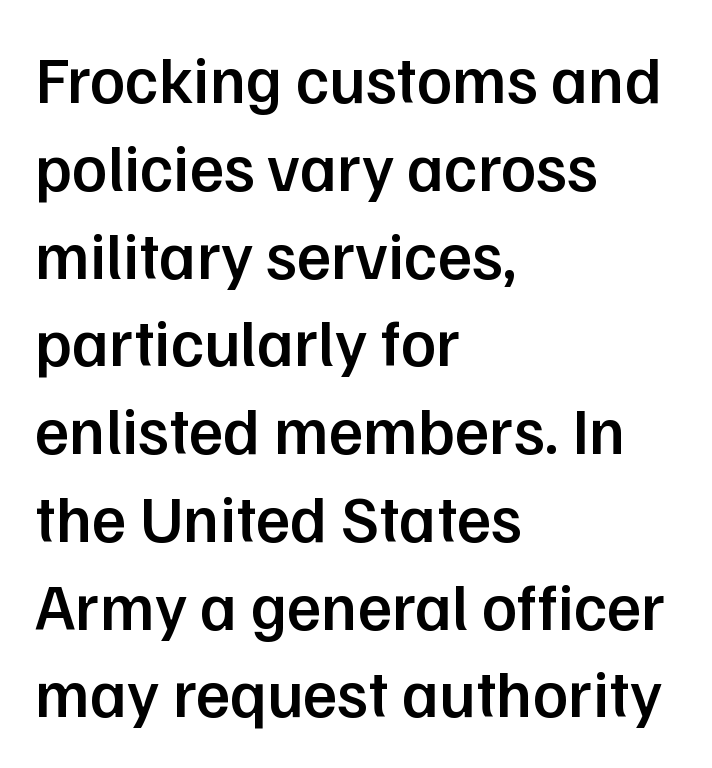
{"serif": "no", "italic": "no", "bold": "semi", "weight": "semibold", "width": "normal", "stroke_contrast": "low", "x_height": "medium", "monospaced": "no", "underline": "no", "align": "left", "line_spacing": "normal", "line_spacing_ratio": 1.33, "letter_spacing": "normal", "letter_spacing_em": 0.0, "glyph_px": 66}
